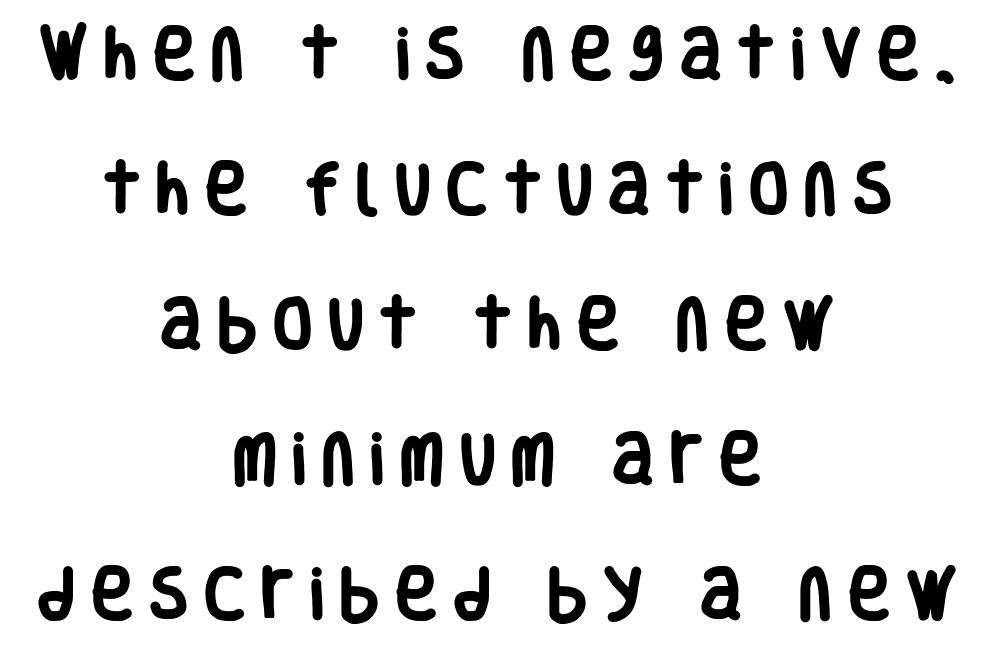
Set as a true bold cut, around the 700 mark. Each row of text sits above clean, open space. Look at the bottom of the vertical strokes: they stop flat, with no serifs. What stands out about the letter spacing? Its width — letters are far apart. A roman cut, with each character standing at attention.
